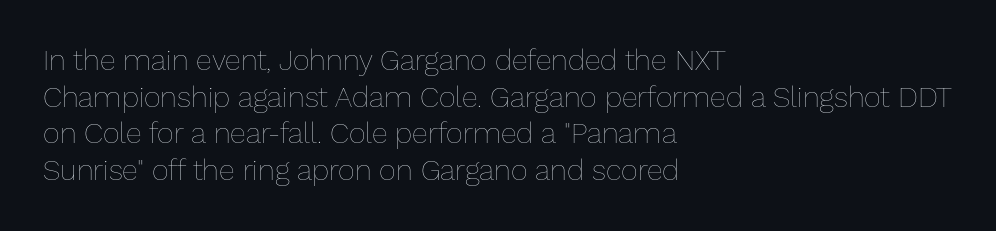
Decoration check: the copy has no underline. Character widths vary here, with narrow letters taking less room than wide ones. Stems here are at most as thick as an everyday book face. Words appear dense and cohesive because spacing is normal. The typography opts for an upright posture over an oblique one.
